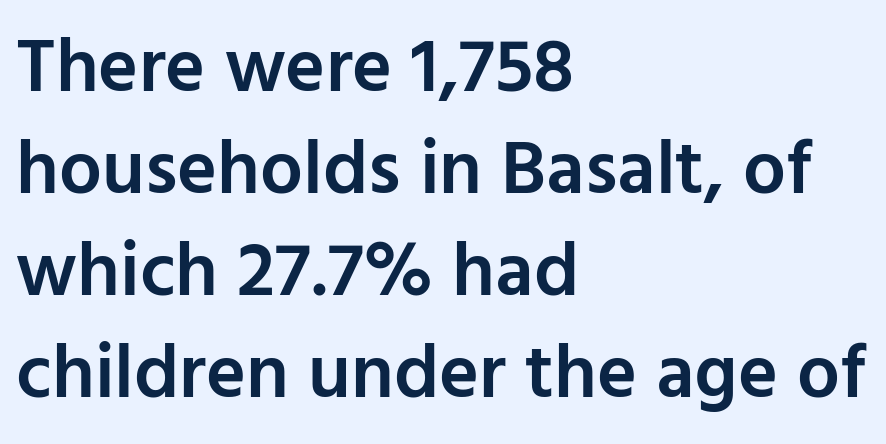
Semibold letterforms, between regular and bold. Unmarked baselines from the first word to the last. The face used here is rendered with its standard letterfit. Short and long lines alike share a common starting point at left. Does the leading feel generous? No, just average.
